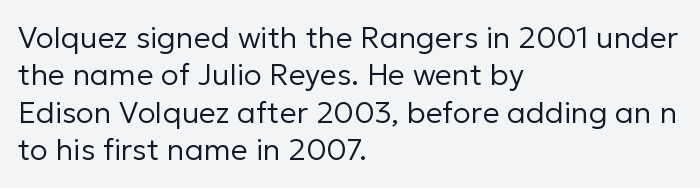
The block of text has a typical density, with ordinary space between rows. A clean baseline with only descenders dipping below it. Think of a printed novel: that variable character pitch is what you see here. Notice how the passage keeps a crisp vertical edge on the left only. Weight class: somewhere from thin through regular.
